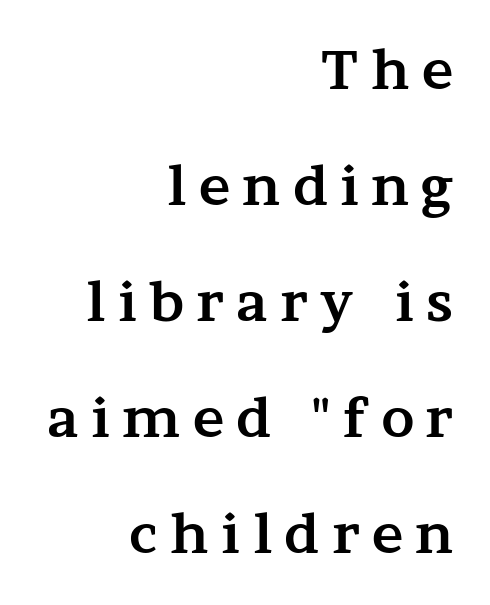
Q: Is the text bold? A: Yes.
Q: Is the text italic (slanted)? A: No, it is upright.
Q: Is the typeface a serif or a sans-serif typeface? A: Serif.
Q: Is the text underlined? A: No.
Q: How is the paragraph aligned? A: Right-aligned.
Q: Is the spacing between letters normal or unusually wide? A: Unusually wide.
Q: Is the spacing between lines tight, normal or loose? A: Loose.
Q: Width (condensed, normal, or wide)? A: Wide.
Q: Stroke contrast? A: Medium.
Q: x-height? A: Medium.
Q: Monospaced? A: No.
